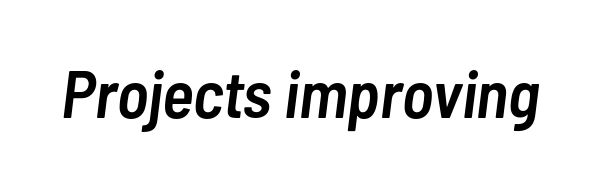
Q: Is the text bold? A: Semi-bold.
Q: Is the text italic (slanted)? A: Yes, it leans right by about 7 degrees.
Q: Is the text underlined? A: No.
Q: Is the spacing between letters normal or unusually wide? A: Normal.
Q: Width (condensed, normal, or wide)? A: Condensed.
Q: Stroke contrast? A: Low.
Q: x-height? A: Medium.
Q: Monospaced? A: No.
